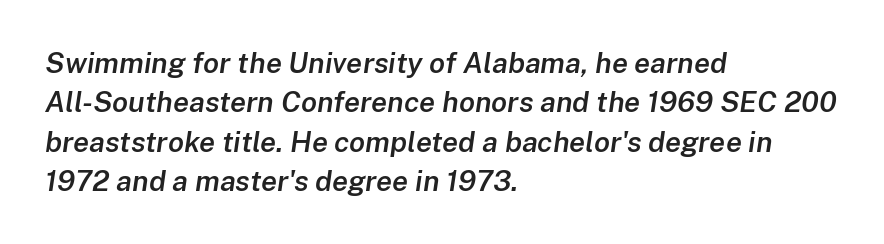
Q: Is the text bold? A: Semi-bold.
Q: Is the text italic (slanted)? A: Yes, it leans right by about 8 degrees.
Q: Is the text underlined? A: No.
Q: How is the paragraph aligned? A: Left-aligned.
Q: Is the spacing between letters normal or unusually wide? A: Normal.
Q: Is the spacing between lines tight, normal or loose? A: Normal.
Q: Width (condensed, normal, or wide)? A: Normal.
Q: Stroke contrast? A: Low.
Q: x-height? A: Medium.
Q: Monospaced? A: No.
